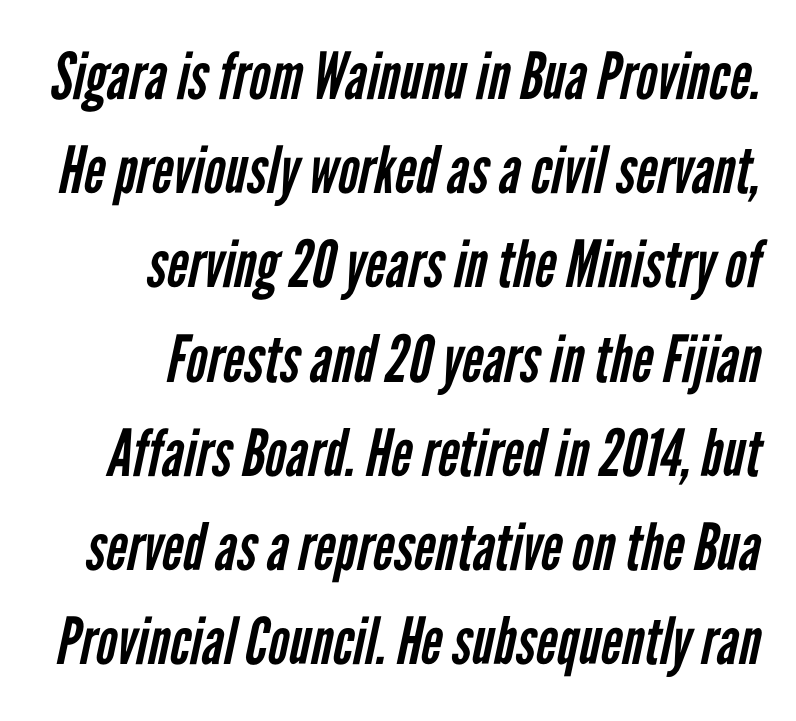
Q: Is the text bold? A: No.
Q: Is the typeface a serif or a sans-serif typeface? A: Sans-serif.
Q: Is the text underlined? A: No.
Q: Is the spacing between letters normal or unusually wide? A: Normal.
Q: Is the spacing between lines tight, normal or loose? A: Normal.
Q: Width (condensed, normal, or wide)? A: Condensed.
Q: Stroke contrast? A: Low.
Q: x-height? A: Medium.
Q: Monospaced? A: No.
